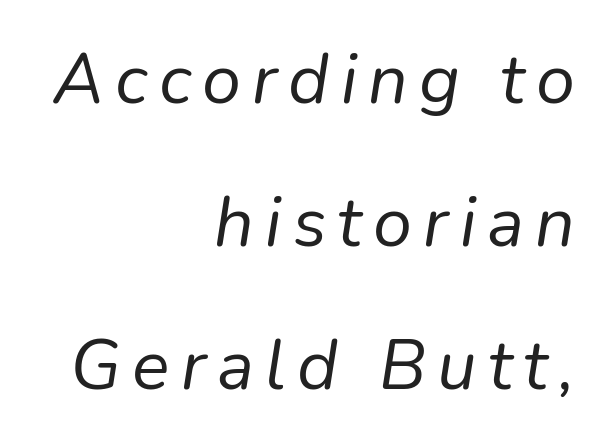
{"italic": "yes", "lean": "right", "slant_degrees": 9, "bold": "no", "weight": "regular", "width": "normal", "stroke_contrast": "low", "x_height": "medium", "monospaced": "no", "underline": "no", "align": "right", "line_spacing": "loose", "line_spacing_ratio": 2.04, "glyph_px": 70}
